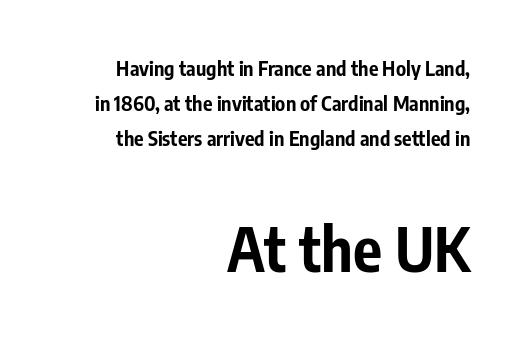
Q: Is the text bold? A: Yes.
Q: Is the text italic (slanted)? A: No, it is upright.
Q: Is the typeface a serif or a sans-serif typeface? A: Sans-serif.
Q: Is the text underlined? A: No.
Q: How is the paragraph aligned? A: Right-aligned.
Q: Is the spacing between letters normal or unusually wide? A: Normal.
Q: Which block of text is set in a larger size, the first (top) or the second (bottom)? A: The second (bottom) one.
Q: Width (condensed, normal, or wide)? A: Condensed.
Q: Stroke contrast? A: Low.
Q: x-height? A: Medium.
Q: Monospaced? A: No.
